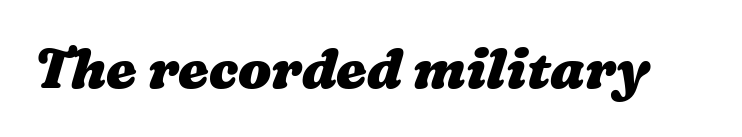
The image shows 55 px heavy, wide type; set normal letter spacing, not underlined; medium stroke contrast and a medium x-height.
